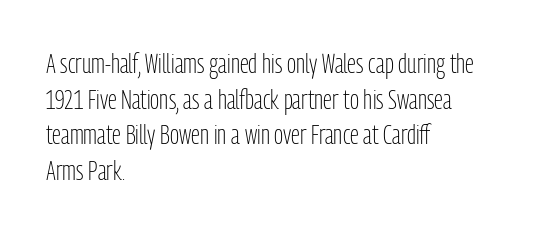
{"italic": "no", "bold": "no", "underline": "no", "align": "left", "line_spacing": "normal", "line_spacing_ratio": 1.32, "letter_spacing": "normal", "letter_spacing_em": 0.0, "glyph_px": 27}
